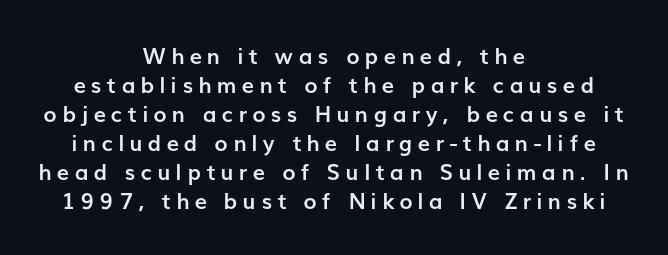
In terms of posture, this sample is upright. In terms of letterspacing, this is a distinctly airy, spread setting. The designer left line spacing at the default. The whitespace from short lines is split evenly between both sides. The glyphs have the mass of a bold cut. Check under the words: just untouched page.
